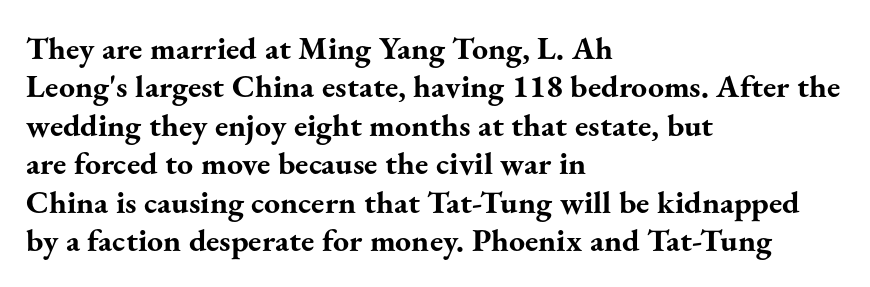
Looks like regular typesetting: each glyph gets only the width it needs. The glyphs are unaccompanied by any horizontal stroke below them. Every character sits straight up, as roman type does. Spacing between characters is what you'd get straight out of the box. The passage shown is typeset with a serif family.
